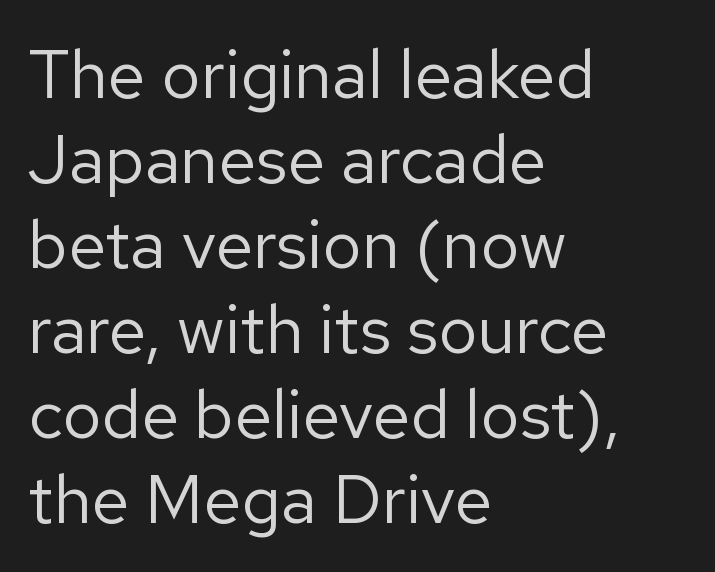
Q: Is the text bold? A: No.
Q: Is the text italic (slanted)? A: No, it is upright.
Q: Is the typeface a serif or a sans-serif typeface? A: Sans-serif.
Q: Is the text underlined? A: No.
Q: How is the paragraph aligned? A: Left-aligned.
Q: Is the spacing between letters normal or unusually wide? A: Normal.
Q: Is the spacing between lines tight, normal or loose? A: Normal.
Q: Width (condensed, normal, or wide)? A: Normal.
Q: Stroke contrast? A: Low.
Q: x-height? A: Medium.
Q: Monospaced? A: No.
